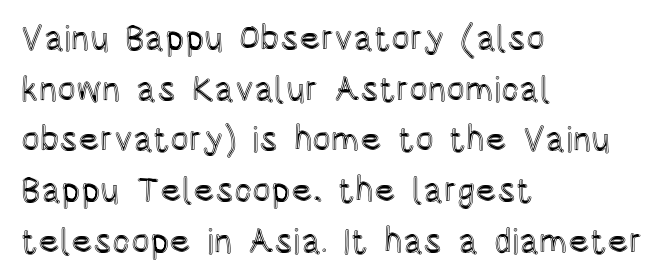
The image shows 35 px condensed type, upright; set left-aligned, normal line spacing (1.45x), normal letter spacing, not underlined; a large x-height.
